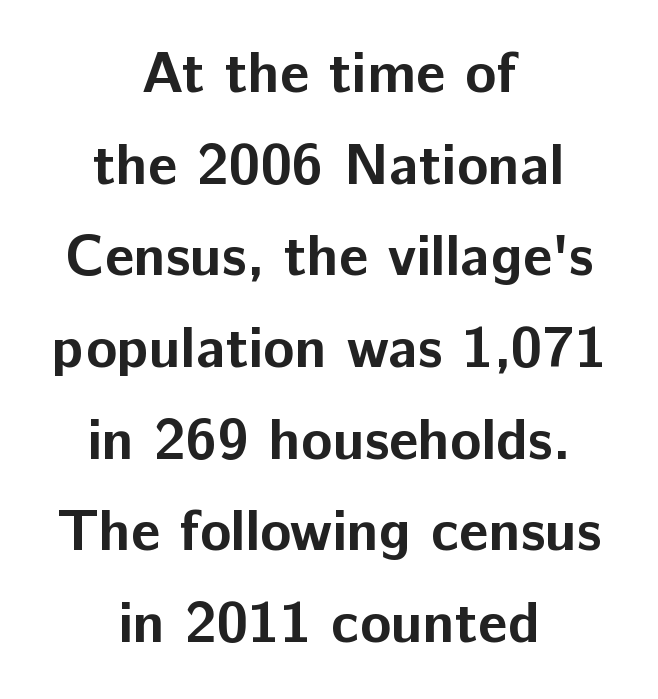
Compared with an ordinary text face, these strokes are far heavier — a full bold. Vertical strokes here are truly vertical. The paragraph shown floats in the horizontal middle. The specimen omits any rule beneath the text block's lines.
